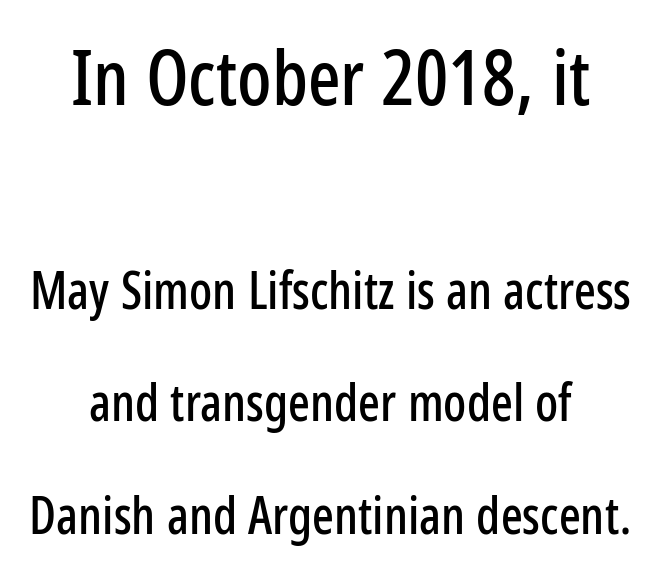
{"serif": "no", "italic": "no", "width": "condensed", "stroke_contrast": "low", "x_height": "medium", "monospaced": "no", "underline": "no", "align": "center", "line_spacing": "loose", "line_spacing_ratio": 2.21, "letter_spacing": "normal", "letter_spacing_em": 0.0, "larger_block": "first", "size_ratio": 1.49, "glyph_px": 76}
